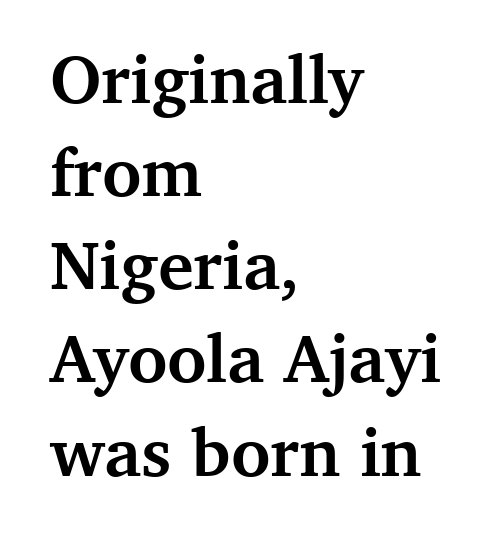
Q: Is the text bold? A: Yes.
Q: Is the text italic (slanted)? A: No, it is upright.
Q: Is the typeface a serif or a sans-serif typeface? A: Serif.
Q: Is the text underlined? A: No.
Q: How is the paragraph aligned? A: Left-aligned.
Q: Is the spacing between letters normal or unusually wide? A: Normal.
Q: Is the spacing between lines tight, normal or loose? A: Normal.
Q: Width (condensed, normal, or wide)? A: Normal.
Q: Stroke contrast? A: Medium.
Q: x-height? A: Medium.
Q: Monospaced? A: No.
